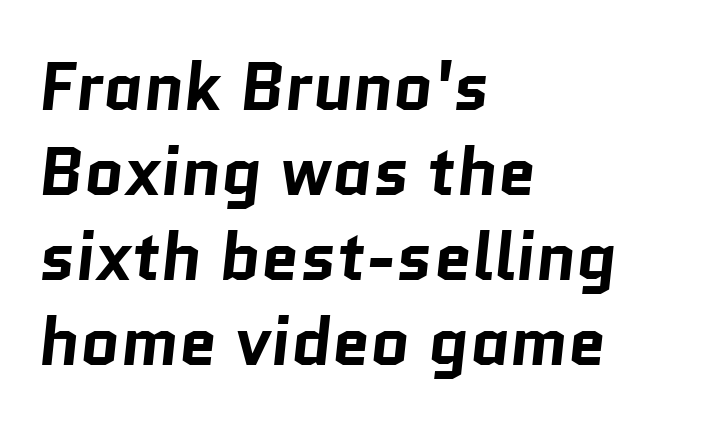
{"serif": "no", "bold": "yes", "weight": "bold", "width": "normal", "stroke_contrast": "low", "x_height": "medium", "monospaced": "no", "underline": "no", "align": "left", "line_spacing": "normal", "line_spacing_ratio": 1.25, "letter_spacing": "normal", "letter_spacing_em": 0.0, "glyph_px": 68}
